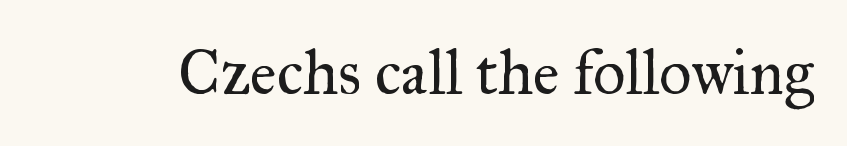
{"serif": "yes", "italic": "no", "bold": "no", "weight": "regular", "width": "normal", "stroke_contrast": "medium", "x_height": "small", "monospaced": "no", "underline": "no", "letter_spacing": "normal", "letter_spacing_em": 0.0, "glyph_px": 63}
